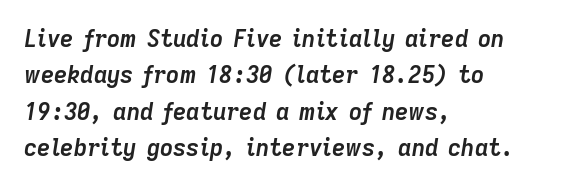
Q: Is the text bold? A: Yes.
Q: Is the text italic (slanted)? A: Yes, it leans right by about 9 degrees.
Q: Is the text underlined? A: No.
Q: How is the paragraph aligned? A: Left-aligned.
Q: Is the spacing between letters normal or unusually wide? A: Normal.
Q: Is the spacing between lines tight, normal or loose? A: Normal.
